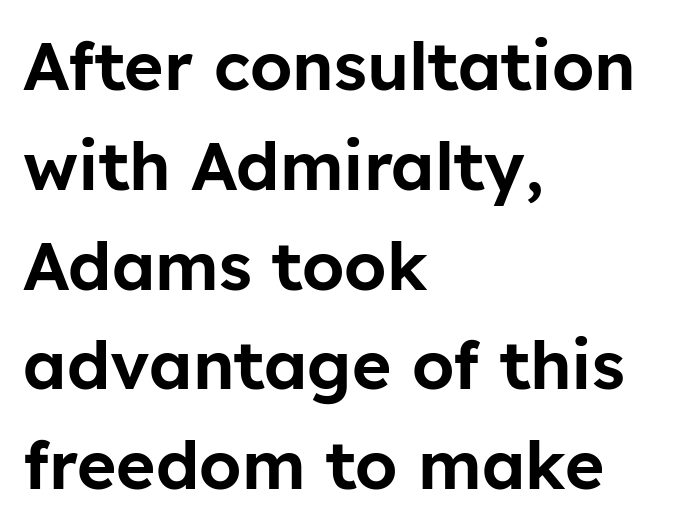
Q: Is the text italic (slanted)? A: No, it is upright.
Q: Is the typeface a serif or a sans-serif typeface? A: Sans-serif.
Q: Is the text underlined? A: No.
Q: How is the paragraph aligned? A: Left-aligned.
Q: Is the spacing between letters normal or unusually wide? A: Normal.
Q: Is the spacing between lines tight, normal or loose? A: Normal.
Q: Width (condensed, normal, or wide)? A: Normal.
Q: Stroke contrast? A: Low.
Q: x-height? A: Medium.
Q: Monospaced? A: No.
